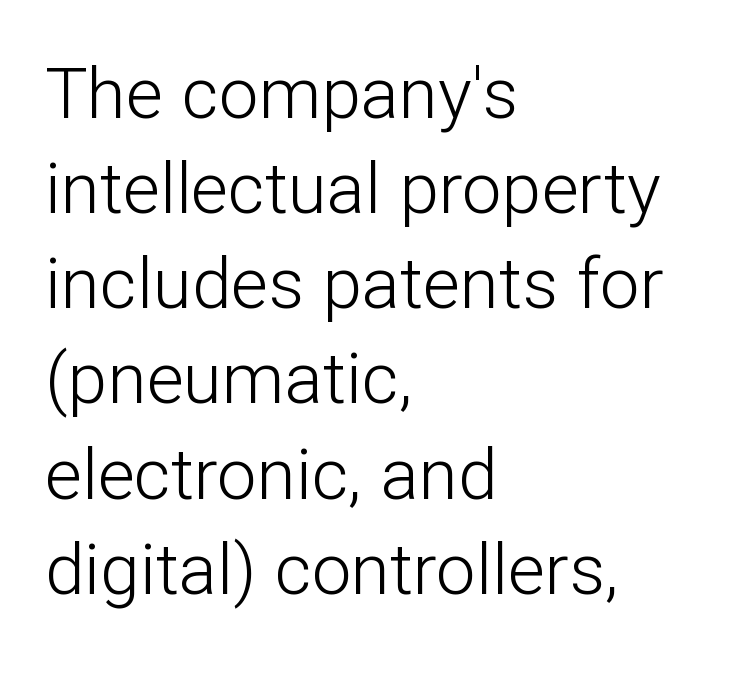
The image shows 71 px light sans-serif type, upright; set left-aligned, normal line spacing (1.34x), normal letter spacing, not underlined; low stroke contrast and a medium x-height.
